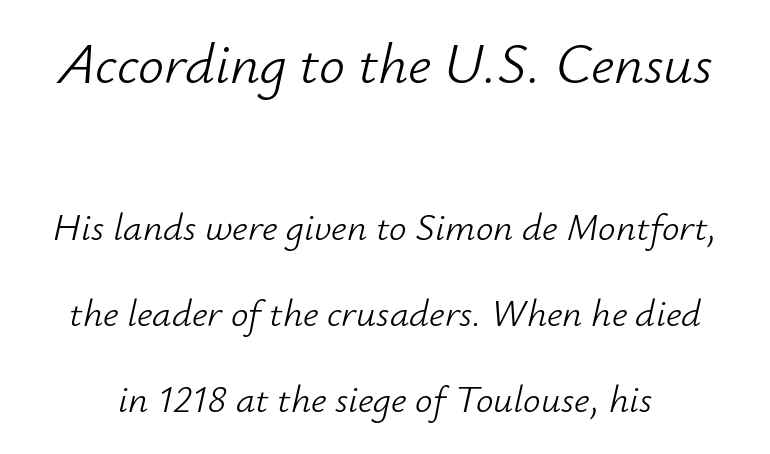
{"italic": "yes", "lean": "right", "slant_degrees": 12, "bold": "no", "weight": "light", "width": "normal", "stroke_contrast": "low", "x_height": "small", "monospaced": "no", "underline": "no", "line_spacing": "loose", "line_spacing_ratio": 2.2, "letter_spacing": "normal", "letter_spacing_em": 0.0, "larger_block": "first", "size_ratio": 1.49, "glyph_px": 58}
